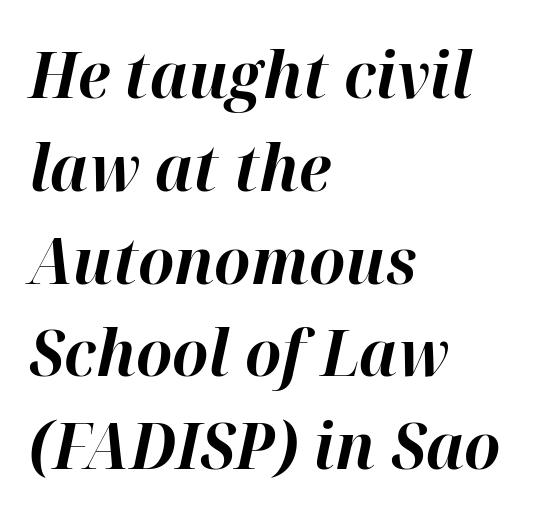
{"italic": "yes", "lean": "right", "slant_degrees": 12, "bold": "yes", "weight": "bold", "width": "normal", "stroke_contrast": "high", "x_height": "medium", "monospaced": "no", "underline": "no", "align": "left", "line_spacing": "normal", "line_spacing_ratio": 1.45, "letter_spacing": "normal", "letter_spacing_em": 0.0, "glyph_px": 64}
